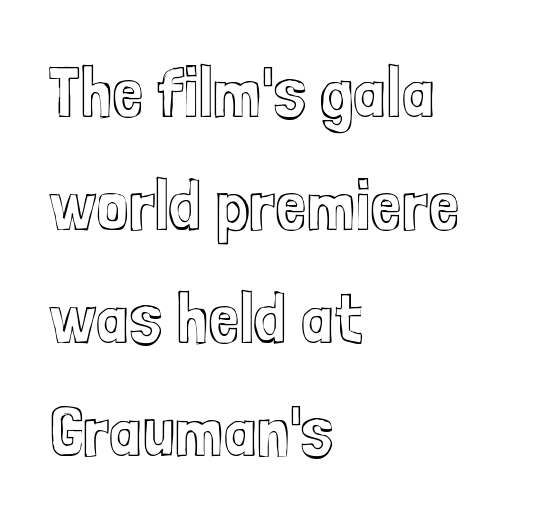
{"italic": "no", "width": "condensed", "x_height": "medium", "monospaced": "no", "underline": "no", "align": "left", "line_spacing": "normal", "line_spacing_ratio": 1.59, "letter_spacing": "normal", "letter_spacing_em": 0.0, "glyph_px": 71}
